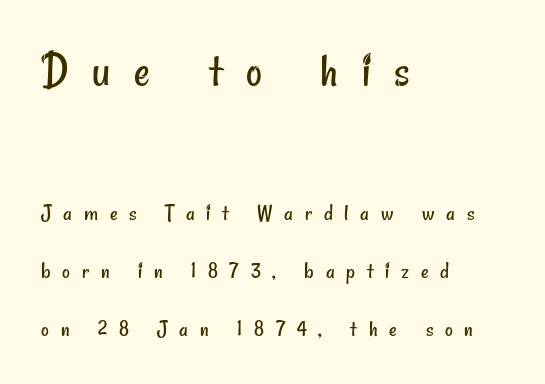
Q: Is the text bold? A: No.
Q: Is the typeface a serif or a sans-serif typeface? A: Sans-serif.
Q: Is the text underlined? A: No.
Q: How is the paragraph aligned? A: Left-aligned.
Q: Is the spacing between letters normal or unusually wide? A: Unusually wide.
Q: Is the spacing between lines tight, normal or loose? A: Loose.
Q: Which block of text is set in a larger size, the first (top) or the second (bottom)? A: The first (top) one.
Q: Width (condensed, normal, or wide)? A: Condensed.
Q: Stroke contrast? A: Low.
Q: x-height? A: Small.
Q: Monospaced? A: No.
